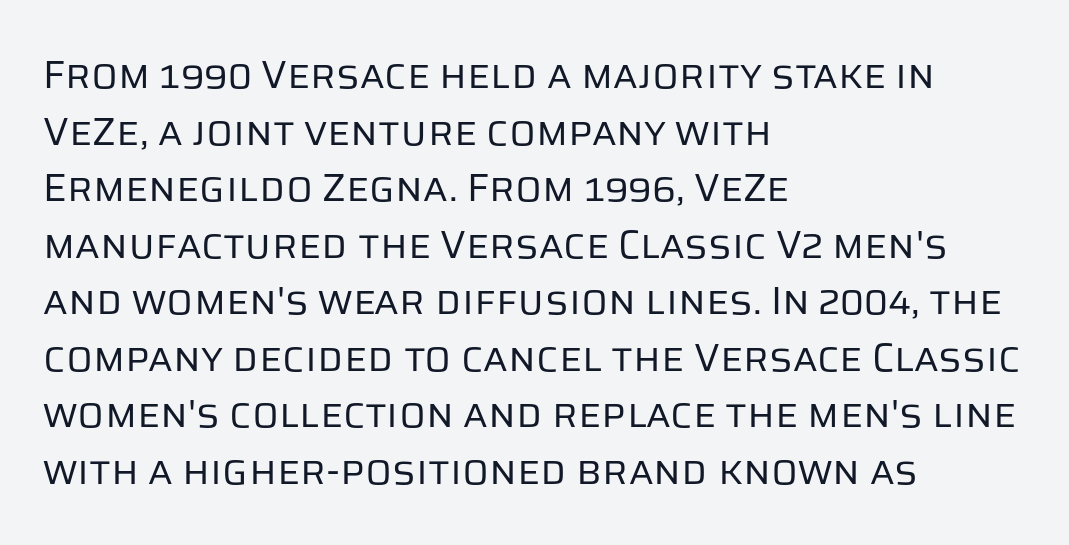
The image shows 39 px regular-weight sans-serif type, upright; set left-aligned, normal line spacing (1.45x), normal letter spacing, not underlined; low stroke contrast and a large x-height.
